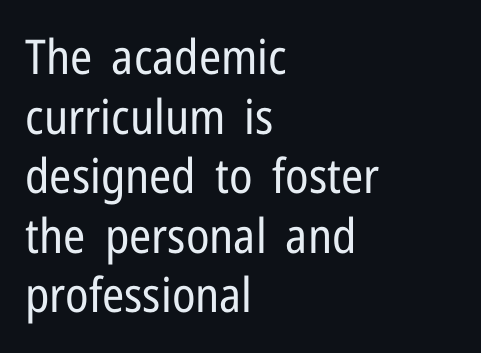
The image shows 48 px regular-weight, condensed sans-serif type, upright; set left-aligned, line spacing 1.24x, normal letter spacing, not underlined; low stroke contrast and a medium x-height.
